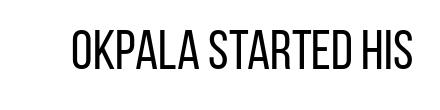
Glyph-to-glyph distance matches everyday printed text. Underlining? Definitely not there. The letters stand straight up with perfectly vertical stems. The rendering uses natural spacing where letterforms have individual widths.
